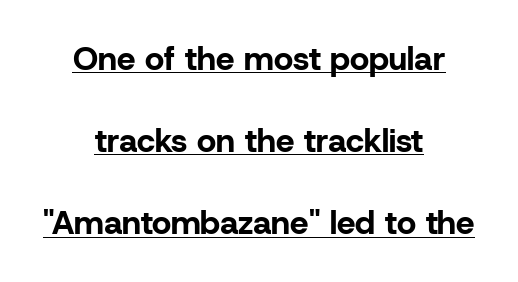
Q: Is the text bold? A: Yes.
Q: Is the text italic (slanted)? A: No, it is upright.
Q: Is the typeface a serif or a sans-serif typeface? A: Sans-serif.
Q: Is the text underlined? A: Yes.
Q: How is the paragraph aligned? A: Centered.
Q: Is the spacing between letters normal or unusually wide? A: Normal.
Q: Is the spacing between lines tight, normal or loose? A: Loose.
Q: Width (condensed, normal, or wide)? A: Normal.
Q: Stroke contrast? A: Low.
Q: x-height? A: Medium.
Q: Monospaced? A: No.
